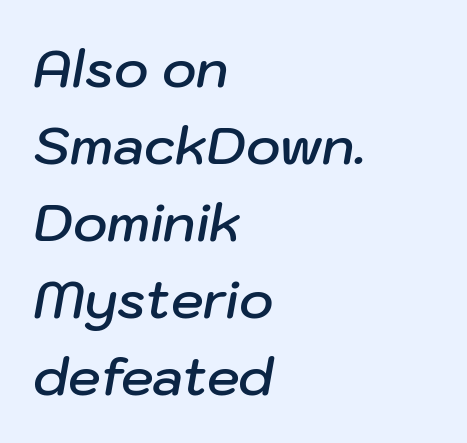
Baseline-to-baseline distance is the conventional proportion of letter height. Weight check: semibold — heavier than regular, not quite bold. The rendering keeps characters at their native spacing. It's the slanting kind of type. One-word summary of the alignment: left.
